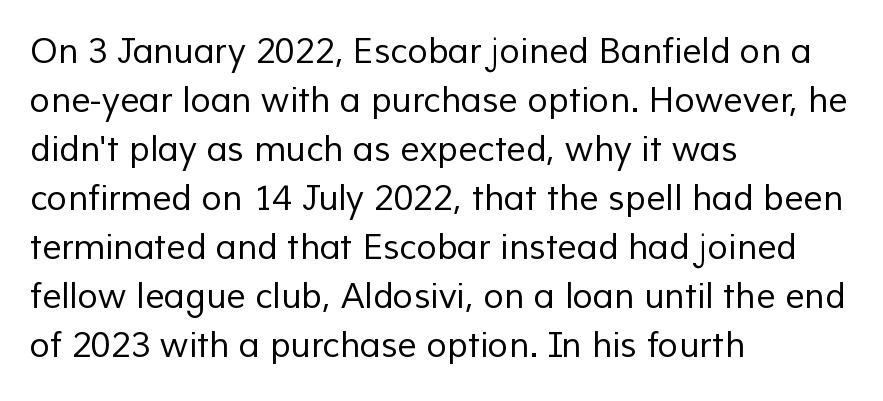
The image shows 34 px regular-weight sans-serif type; set left-aligned, normal line spacing (1.44x), normal letter spacing, not underlined; low stroke contrast and a medium x-height.
